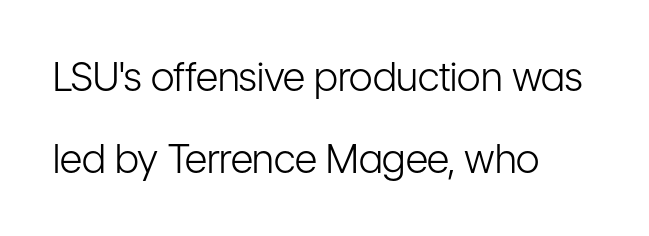
Leading is clearly above the norm, producing a sparse column. To sum up the face: it is a sans, with no serifs. This sample has the flowing, uneven cadence of proportional lettering. A typesetter would call this zero additional tracking.
